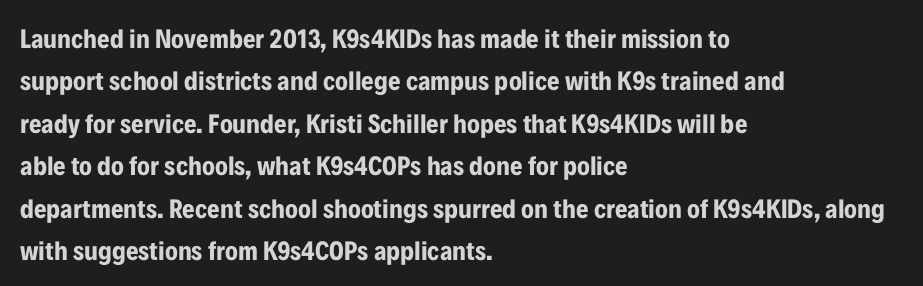
The axis of the letterforms is exactly vertical. The passage is arranged the way most books set body copy — flush left. Beneath every word, the page is bare. Summary of weight: heavy, a full bold. In terms of leading, this rendering sits right in the middle.
